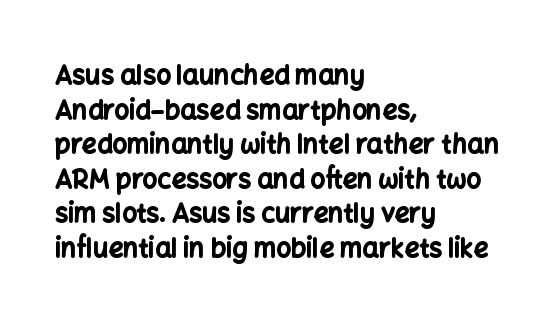
{"italic": "no", "bold": "yes", "underline": "no", "align": "left", "line_spacing": "normal", "line_spacing_ratio": 1.33, "letter_spacing": "normal", "letter_spacing_em": 0.0, "glyph_px": 26}
